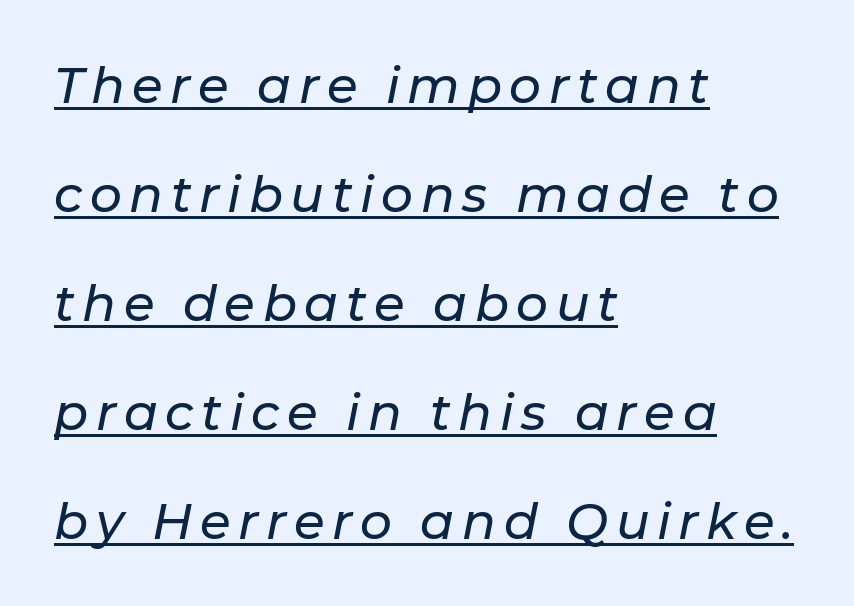
This is underlined copy, the kind a proofreader might mark for attention. The line-height multiplier appears high, well above default. Character widths vary here, with narrow letters taking less room than wide ones. The glyphs look as if they've been sheared to an angle. Notice how the passage keeps a crisp vertical edge on the left only.
